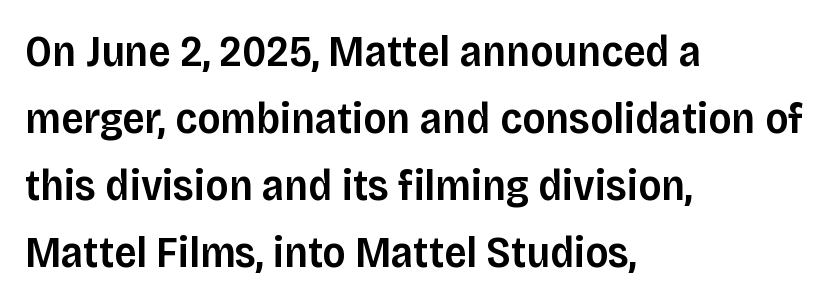
{"serif": "no", "italic": "no", "bold": "semi", "weight": "semibold", "width": "normal", "stroke_contrast": "low", "x_height": "large", "monospaced": "no", "underline": "no", "align": "left", "line_spacing": "normal", "line_spacing_ratio": 1.52, "letter_spacing": "normal", "letter_spacing_em": 0.0, "glyph_px": 44}
